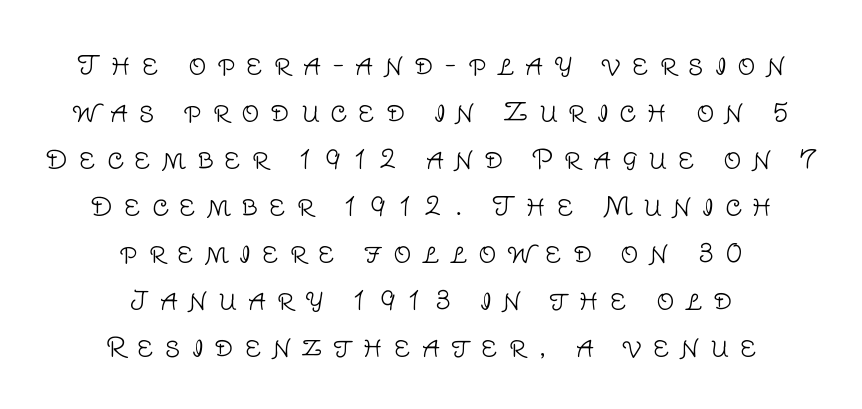
{"bold": "no", "underline": "no", "align": "center", "line_spacing_ratio": 1.88, "letter_spacing": "wide", "letter_spacing_em": 0.45, "glyph_px": 25}
